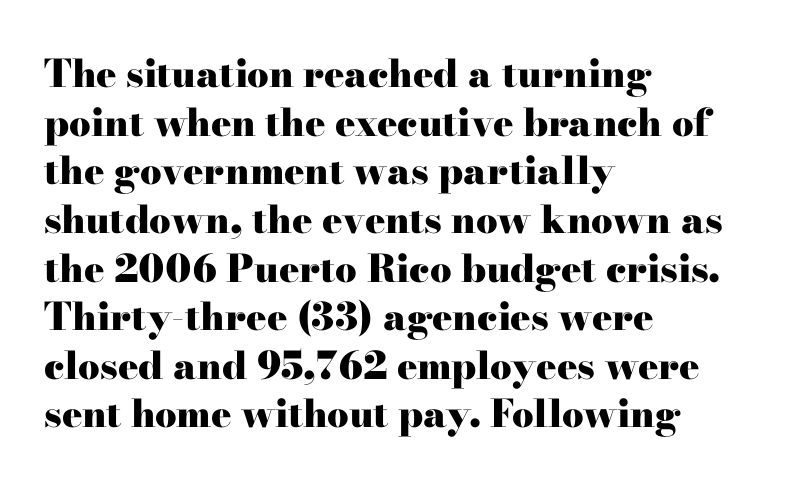
Q: Is the text bold? A: Yes.
Q: Is the text italic (slanted)? A: No, it is upright.
Q: Is the typeface a serif or a sans-serif typeface? A: Serif.
Q: Is the text underlined? A: No.
Q: How is the paragraph aligned? A: Left-aligned.
Q: Is the spacing between letters normal or unusually wide? A: Normal.
Q: Is the spacing between lines tight, normal or loose? A: Normal.
Q: Width (condensed, normal, or wide)? A: Wide.
Q: Stroke contrast? A: High.
Q: x-height? A: Small.
Q: Monospaced? A: No.
